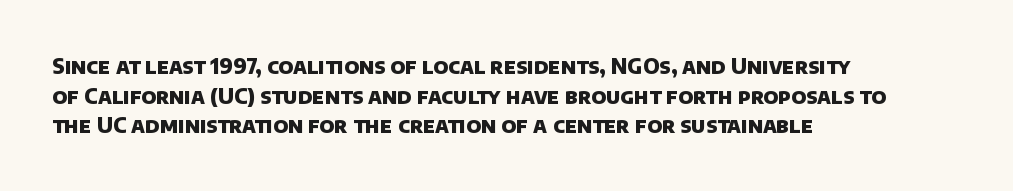
{"bold": "yes", "underline": "no", "align": "left", "line_spacing": "normal", "line_spacing_ratio": 1.41, "letter_spacing": "normal", "letter_spacing_em": 0.0, "glyph_px": 21}
